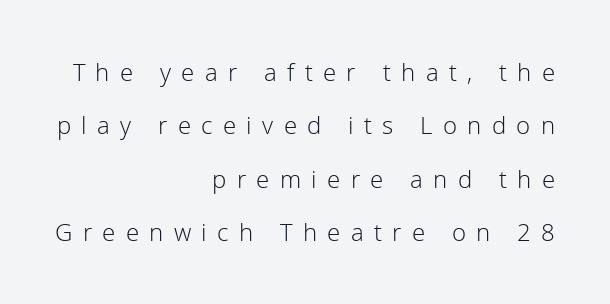
{"italic": "no", "bold": "no", "underline": "no", "align": "right", "line_spacing": "loose", "line_spacing_ratio": 2.22, "letter_spacing": "wide", "letter_spacing_em": 0.43, "glyph_px": 24}
